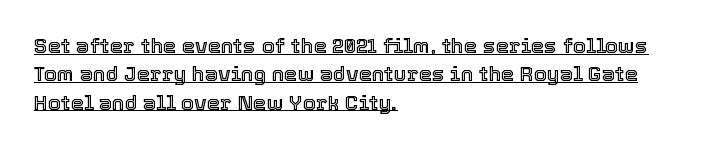
Q: Is the text italic (slanted)? A: No, it is upright.
Q: Is the text underlined? A: Yes.
Q: How is the paragraph aligned? A: Left-aligned.
Q: Is the spacing between letters normal or unusually wide? A: Normal.
Q: Is the spacing between lines tight, normal or loose? A: Normal.
